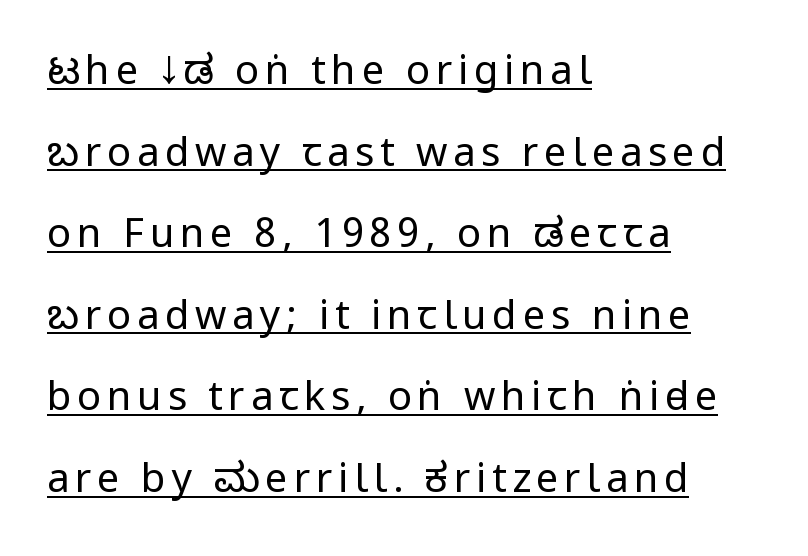
This sample is left-justified, so line endings fall wherever the words run out. Serif or sans? Sans — the stroke terminals are bare. Ascenders rise straight up at ninety degrees. The font sits on the lighter half of the weight spectrum, regular included.
